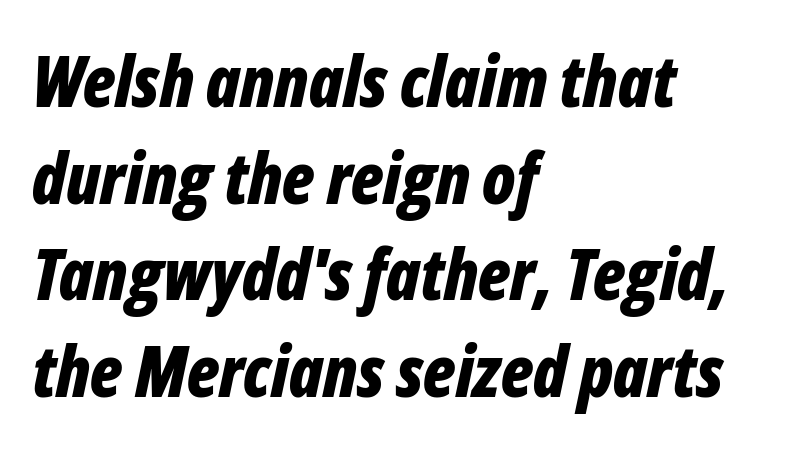
This is oblique type, the kind used for emphasis or titles. Caption: standard tracking, unaltered. The passage shown stacks its lines at a standard gap. These lines carry a lot of weight — the face is fully bold. Leftover space on each line is placed entirely after the last word.
